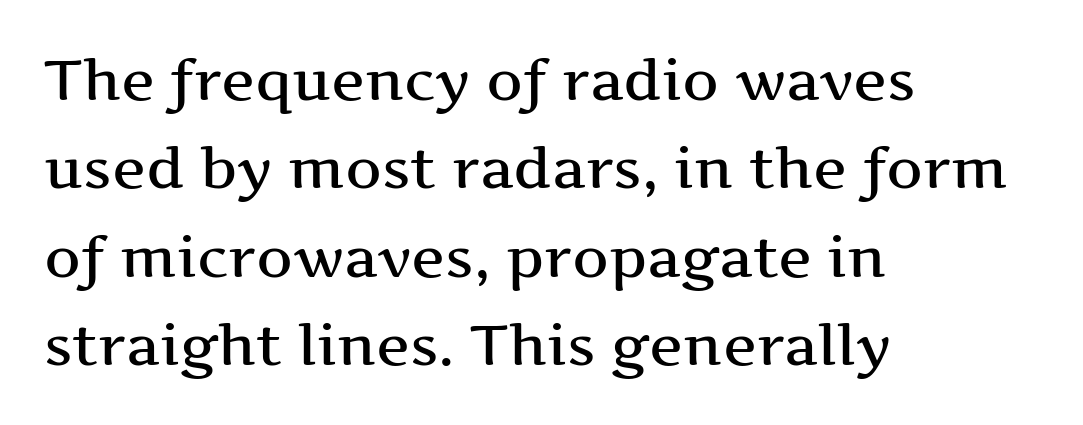
The image shows 57 px wide serif type, upright; set left-aligned, normal line spacing (1.55x), normal letter spacing, not underlined; medium stroke contrast and a medium x-height.
